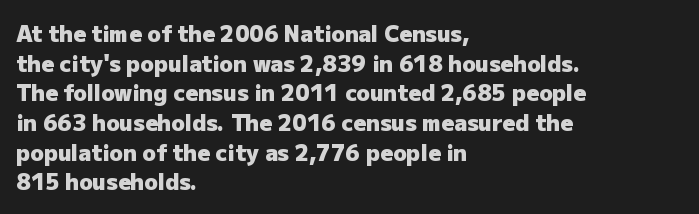
{"italic": "no", "bold": "yes", "underline": "no", "align": "left", "line_spacing": "normal", "line_spacing_ratio": 1.35, "letter_spacing": "normal", "letter_spacing_em": 0.0, "glyph_px": 22}
